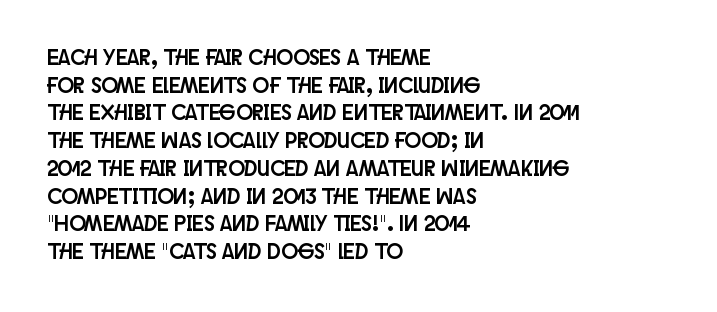
Q: Is the text italic (slanted)? A: No, it is upright.
Q: Is the text underlined? A: No.
Q: How is the paragraph aligned? A: Left-aligned.
Q: Is the spacing between letters normal or unusually wide? A: Normal.
Q: Is the spacing between lines tight, normal or loose? A: Normal.
